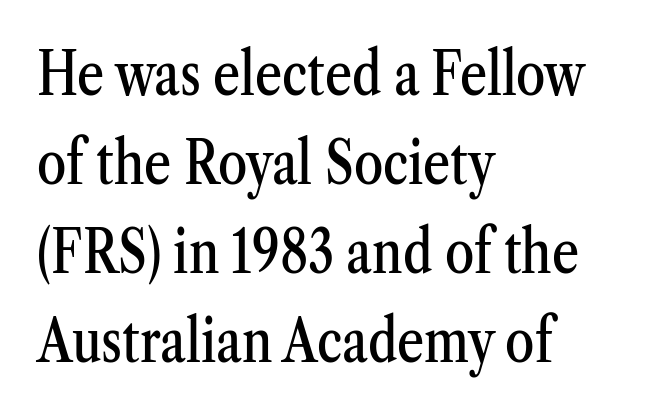
{"serif": "yes", "italic": "no", "width": "condensed", "stroke_contrast": "medium", "x_height": "medium", "monospaced": "no", "underline": "no", "align": "left", "line_spacing": "normal", "line_spacing_ratio": 1.51, "letter_spacing": "normal", "letter_spacing_em": 0.0, "glyph_px": 59}
